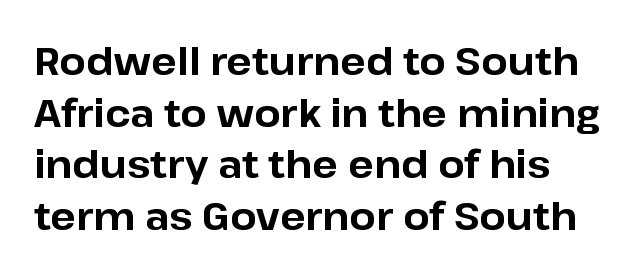
The image shows 38 px bold sans-serif type, upright; set normal line spacing (1.36x), normal letter spacing, not underlined; low stroke contrast and a medium x-height.
